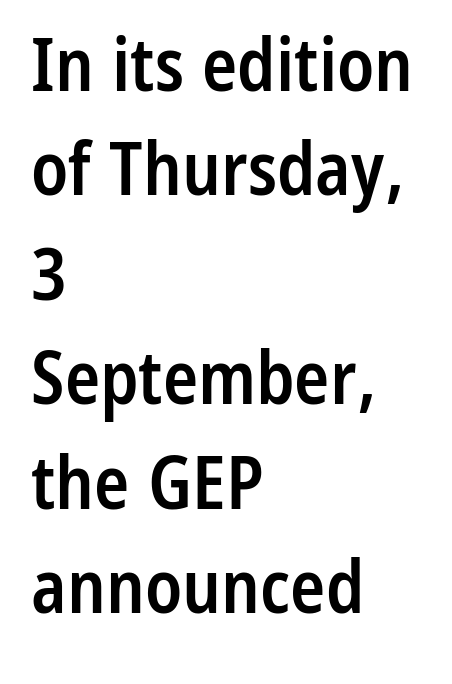
Q: Is the text bold? A: Semi-bold.
Q: Is the text italic (slanted)? A: No, it is upright.
Q: Is the typeface a serif or a sans-serif typeface? A: Sans-serif.
Q: Is the text underlined? A: No.
Q: How is the paragraph aligned? A: Left-aligned.
Q: Is the spacing between letters normal or unusually wide? A: Normal.
Q: Is the spacing between lines tight, normal or loose? A: Normal.
Q: Width (condensed, normal, or wide)? A: Condensed.
Q: Stroke contrast? A: Low.
Q: x-height? A: Medium.
Q: Monospaced? A: No.
